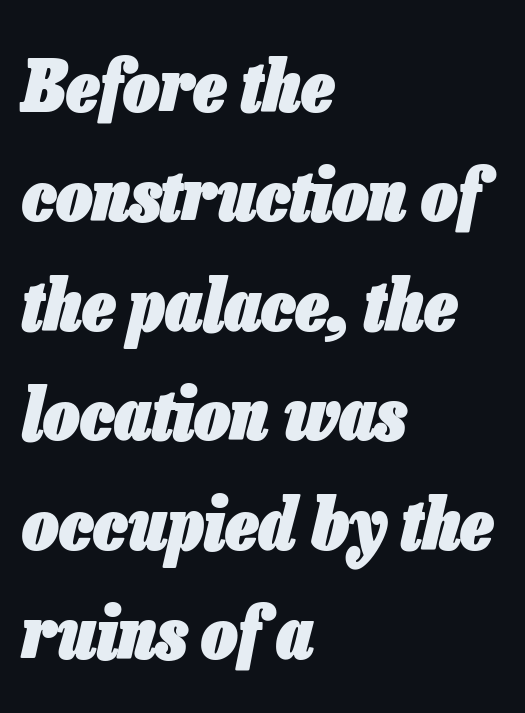
The image shows 72 px heavy, condensed type, italic (leaning right); set left-aligned, normal line spacing (1.52x), normal letter spacing, not underlined; low stroke contrast and a medium x-height.
